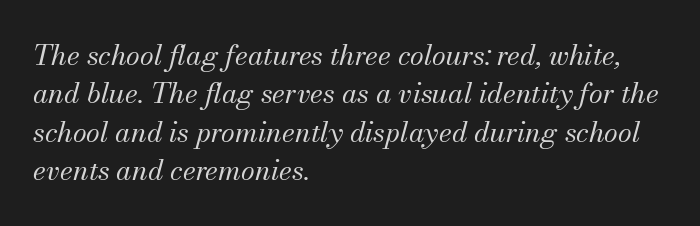
Q: Is the text bold? A: No.
Q: Is the text italic (slanted)? A: Yes, it leans right by about 13 degrees.
Q: Is the typeface a serif or a sans-serif typeface? A: Serif.
Q: Is the text underlined? A: No.
Q: How is the paragraph aligned? A: Left-aligned.
Q: Is the spacing between letters normal or unusually wide? A: Normal.
Q: Is the spacing between lines tight, normal or loose? A: Normal.
Q: Width (condensed, normal, or wide)? A: Normal.
Q: Stroke contrast? A: Medium.
Q: x-height? A: Small.
Q: Monospaced? A: No.
